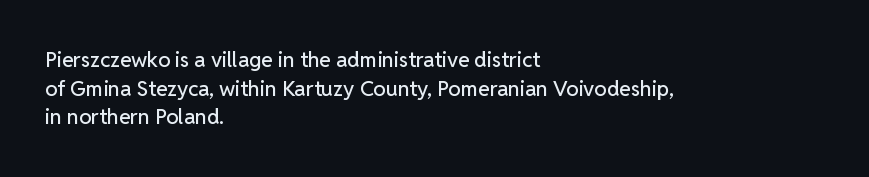
Q: Is the text italic (slanted)? A: No, it is upright.
Q: Is the text underlined? A: No.
Q: How is the paragraph aligned? A: Left-aligned.
Q: Is the spacing between letters normal or unusually wide? A: Normal.
Q: Is the spacing between lines tight, normal or loose? A: Normal.
